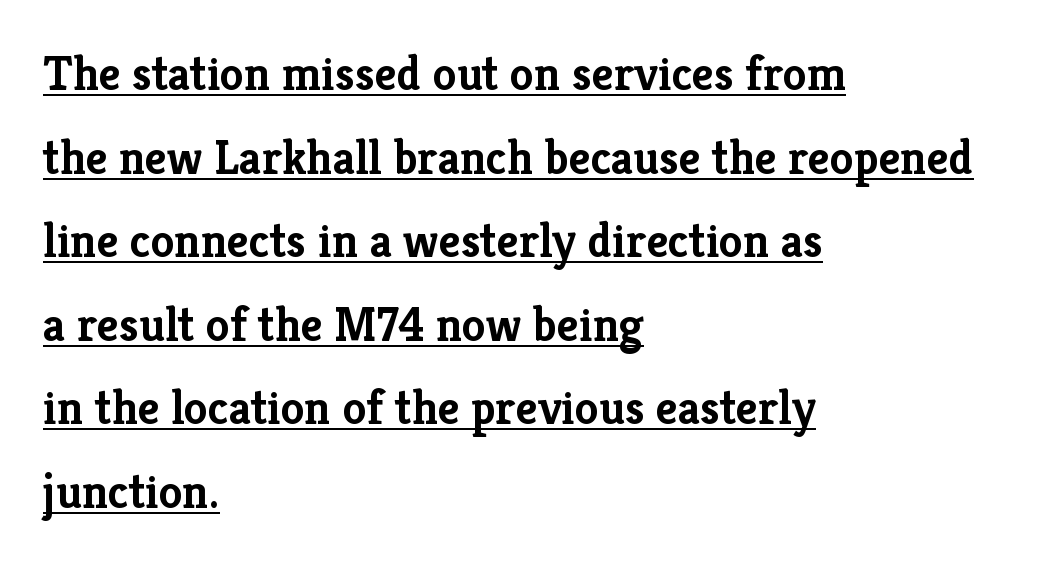
Check the space under the baseline: a stroke is drawn there. Think of a printed novel: that variable character pitch is what you see here. What weight is shown? A full bold with thick strokes. Observe the ordinary spacing: letters are neighbours, not strangers. Unlike a clean sans, this face finishes its strokes with serifs. If you drew a ruler down the left edge, every line would touch it.
